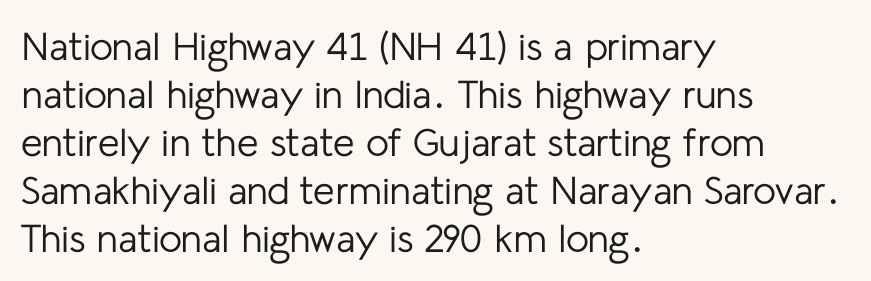
{"serif": "no", "italic": "no", "bold": "no", "weight": "regular", "width": "normal", "stroke_contrast": "low", "x_height": "medium", "monospaced": "no", "underline": "no", "align": "left", "line_spacing_ratio": 1.23, "letter_spacing": "normal", "letter_spacing_em": 0.0, "glyph_px": 39}
